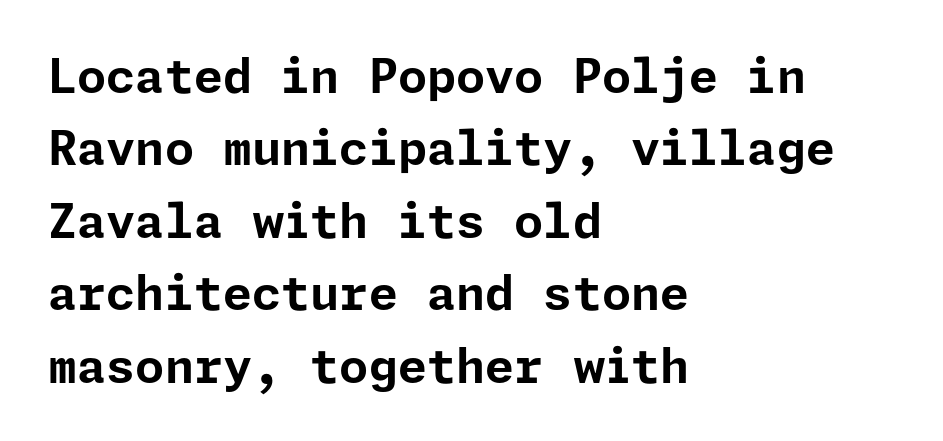
{"serif": "no", "italic": "no", "bold": "yes", "weight": "bold", "width": "normal", "stroke_contrast": "low", "x_height": "medium", "underline": "no", "align": "left", "line_spacing": "normal", "line_spacing_ratio": 1.54, "letter_spacing": "normal", "letter_spacing_em": 0.0, "glyph_px": 47}
